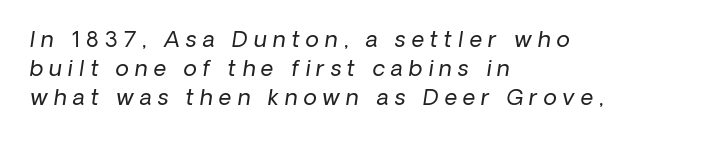
Q: Is the text bold? A: No.
Q: Is the text italic (slanted)? A: Yes, it leans right by about 8 degrees.
Q: Is the text underlined? A: No.
Q: How is the paragraph aligned? A: Left-aligned.
Q: Is the spacing between letters normal or unusually wide? A: Unusually wide.
Q: Is the spacing between lines tight, normal or loose? A: Normal.
